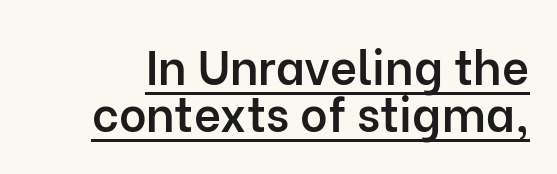
Q: Is the text bold? A: Semi-bold.
Q: Is the text italic (slanted)? A: No, it is upright.
Q: Is the typeface a serif or a sans-serif typeface? A: Sans-serif.
Q: Is the text underlined? A: Yes.
Q: Is the spacing between letters normal or unusually wide? A: Normal.
Q: Is the spacing between lines tight, normal or loose? A: Tight.
Q: Width (condensed, normal, or wide)? A: Normal.
Q: Stroke contrast? A: Low.
Q: x-height? A: Medium.
Q: Monospaced? A: No.
